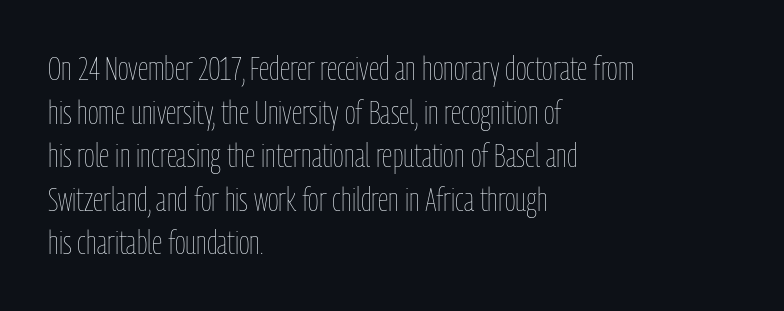
Q: Is the text bold? A: No.
Q: Is the text italic (slanted)? A: No, it is upright.
Q: Is the text underlined? A: No.
Q: How is the paragraph aligned? A: Left-aligned.
Q: Is the spacing between letters normal or unusually wide? A: Normal.
Q: Is the spacing between lines tight, normal or loose? A: Normal.
Q: Width (condensed, normal, or wide)? A: Condensed.
Q: Stroke contrast? A: Low.
Q: x-height? A: Medium.
Q: Monospaced? A: No.
